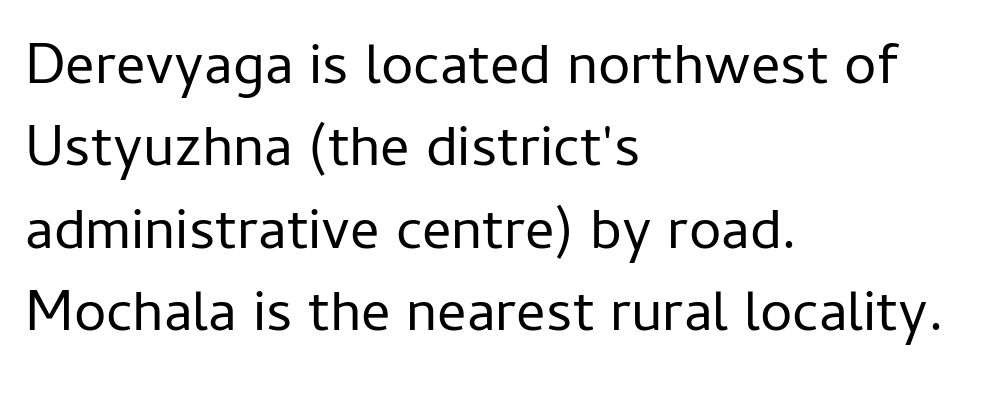
{"serif": "no", "italic": "no", "bold": "no", "weight": "regular", "width": "normal", "stroke_contrast": "low", "x_height": "medium", "monospaced": "no", "underline": "no", "align": "left", "line_spacing": "normal", "line_spacing_ratio": 1.42, "letter_spacing": "normal", "letter_spacing_em": 0.0, "glyph_px": 58}
